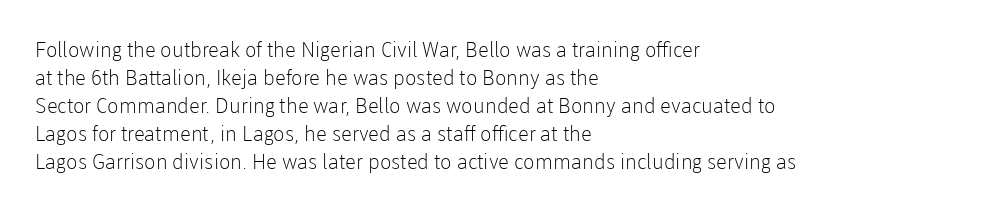
The paragraph has a hard left edge and a soft right edge. Rows of type keep a routine distance in the vertical direction. The letters sit at their default tracking, neither squeezed nor spread. Posture: vertical.
